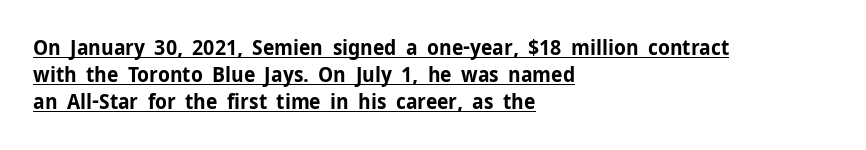
Horizontal alignment here is leftward, the default for most running prose. Normally led — the rows are evenly, conventionally spaced. Italic: no, the glyphs are upright roman. Descenders here cross a horizontal rule under the line. Each glyph is drawn with heavy, bold strokes. The letterforms sit shoulder to shoulder at normal distance.
